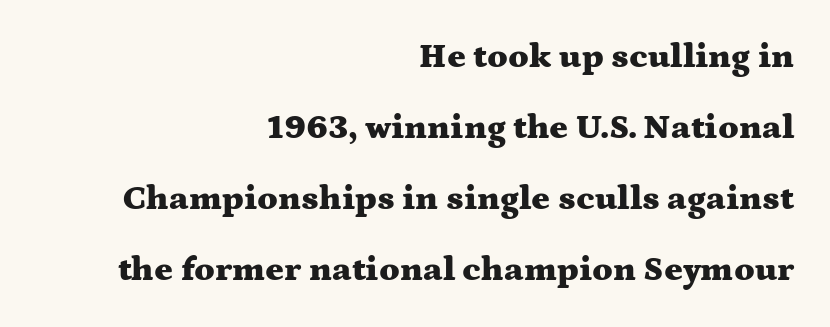
The image shows 35 px heavy, wide serif type, upright; set right-aligned, loose line spacing (2.03x), normal letter spacing, not underlined; medium stroke contrast and a medium x-height.
